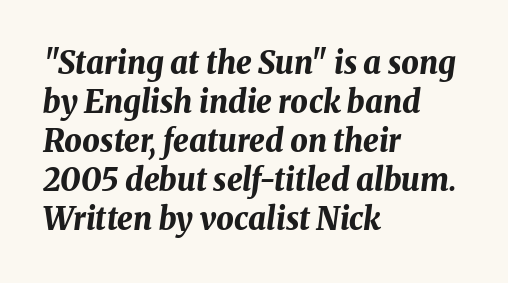
The letters are bold, with thick, heavy strokes. Clear beneath every line of the passage. Does the copy run flush right? No — it runs flush left. The rendering keeps characters at their native spacing. Evenly set lines give the paragraph a standard silhouette. Proportional: the letters do not fall into vertical columns.
